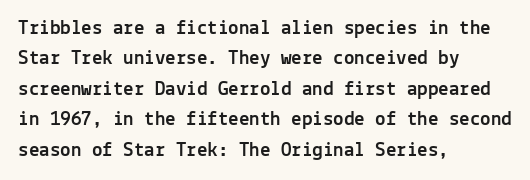
The image shows 21 px text type, upright; set left-aligned, normal line spacing (1.45x), normal letter spacing, not underlined.
